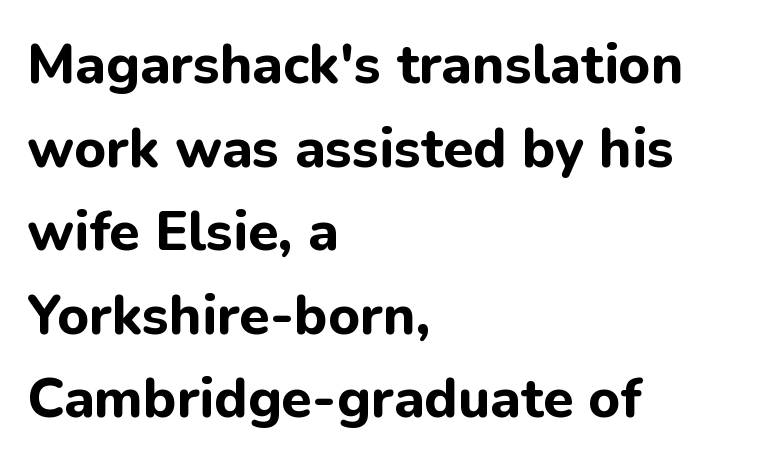
{"serif": "no", "italic": "no", "bold": "yes", "weight": "bold", "width": "normal", "stroke_contrast": "low", "x_height": "medium", "monospaced": "no", "underline": "no", "align": "left", "line_spacing": "normal", "line_spacing_ratio": 1.52, "letter_spacing": "normal", "letter_spacing_em": 0.0, "glyph_px": 55}
